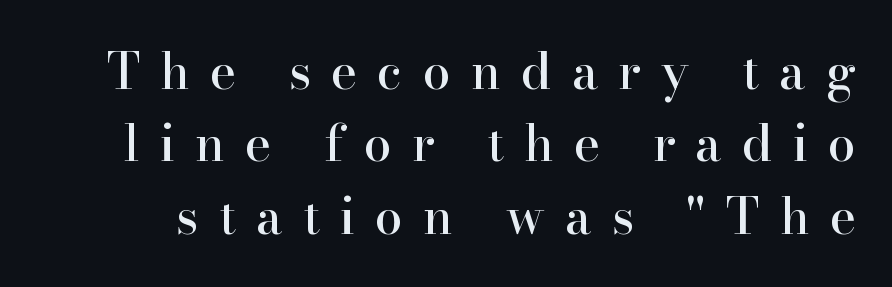
Rows of type keep a routine distance in the vertical direction. The string is rendered with underlining switched off. Note the varied advance widths — an 'i' is clearly narrower than an 'm'. These lines have a slow, spaced-out rhythm from letter to letter. Each letter's strokes conclude with small projecting serifs.
